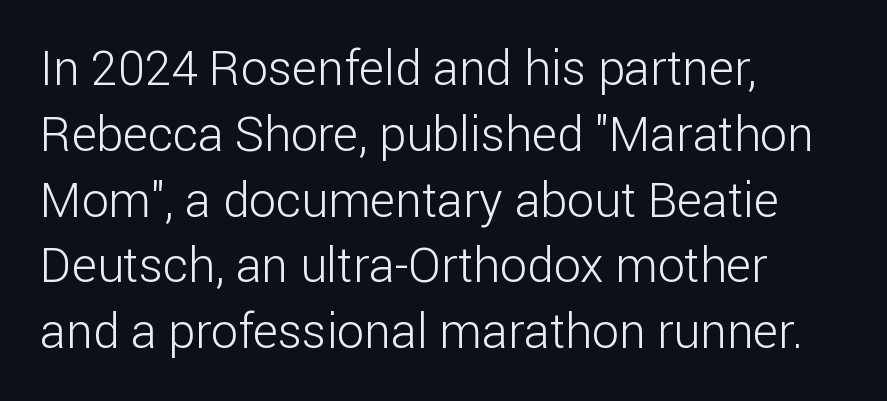
Line beginnings align vertically; line endings do not. The passage shown has conventional tracking throughout. Font category for this specimen: sans-serif. The typography opts for an upright posture over an oblique one.
